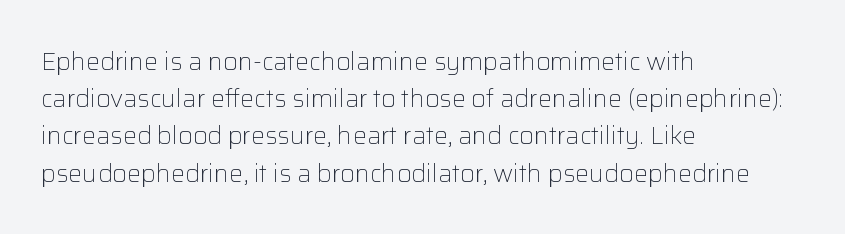
{"italic": "no", "bold": "no", "underline": "no", "align": "left", "line_spacing": "normal", "line_spacing_ratio": 1.49, "letter_spacing": "normal", "letter_spacing_em": 0.0, "glyph_px": 25}
